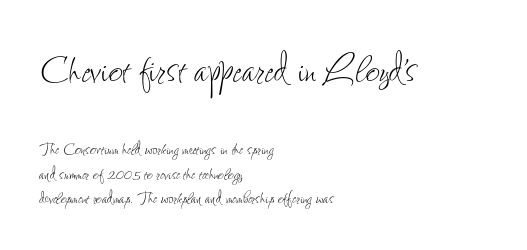
The image shows 49 px thin, condensed type; set left-aligned, line spacing 1.21x, normal letter spacing, not underlined; the first (top) block is 2.45x larger; low stroke contrast and a small x-height.
